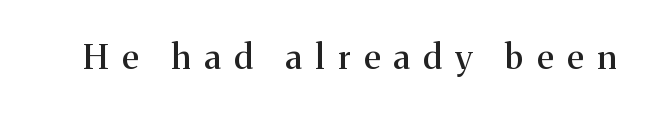
Character widths vary here, with narrow letters taking less room than wide ones. The specimen reads as upright at a glance. Loose tracking; the words dissolve into strings of separated letters. A clean baseline with only descenders dipping below it.
